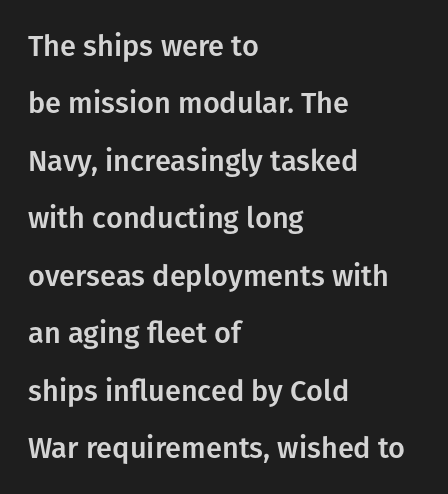
The image shows 29 px sans-serif type, upright; set left-aligned, loose line spacing (1.98x), normal letter spacing, not underlined; low stroke contrast and a medium x-height.
